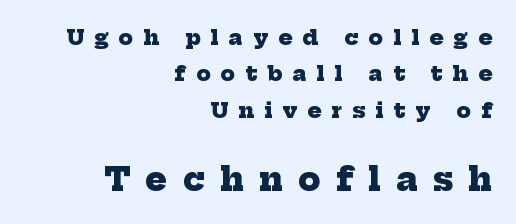
The image shows 32 px heavy serif type; set right-aligned, line spacing 1.73x, unusually wide letter spacing (+0.48 em), not underlined; the second (bottom) block is 1.52x larger; low stroke contrast and a medium x-height.
